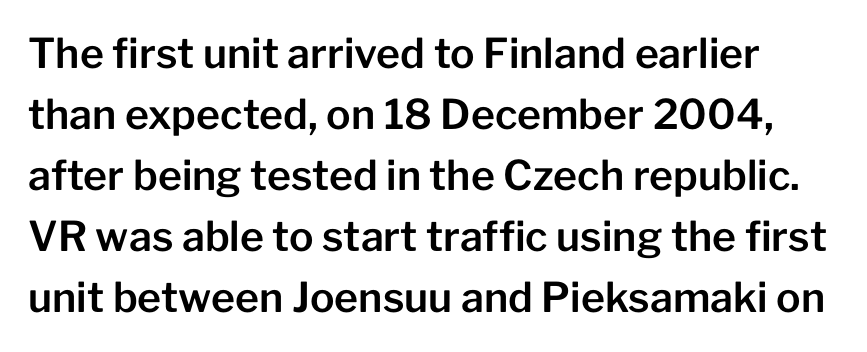
{"serif": "no", "italic": "no", "width": "normal", "stroke_contrast": "low", "x_height": "medium", "monospaced": "no", "underline": "no", "line_spacing": "normal", "line_spacing_ratio": 1.49, "letter_spacing": "normal", "letter_spacing_em": 0.0, "glyph_px": 41}
